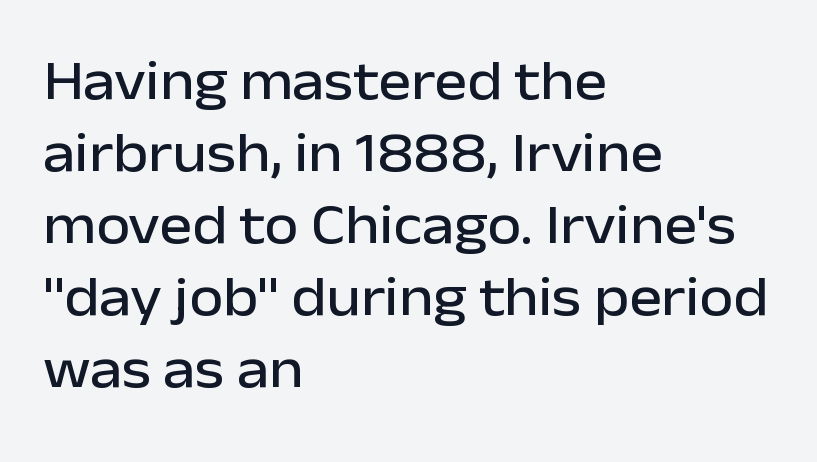
The image shows 55 px sans-serif type, upright; set left-aligned, normal line spacing (1.31x), normal letter spacing, not underlined; low stroke contrast and a medium x-height.
